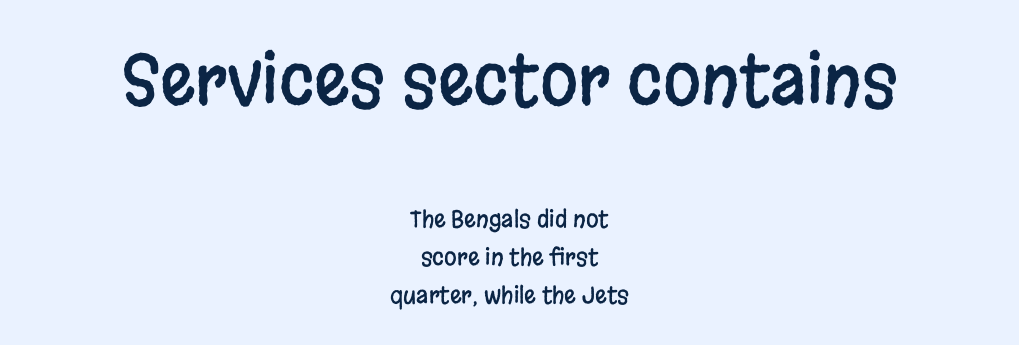
Q: Is the text italic (slanted)? A: No, it is upright.
Q: Is the typeface a serif or a sans-serif typeface? A: Sans-serif.
Q: Is the text underlined? A: No.
Q: How is the paragraph aligned? A: Centered.
Q: Is the spacing between letters normal or unusually wide? A: Normal.
Q: Is the spacing between lines tight, normal or loose? A: Normal.
Q: Which block of text is set in a larger size, the first (top) or the second (bottom)? A: The first (top) one.
Q: Width (condensed, normal, or wide)? A: Condensed.
Q: Stroke contrast? A: Low.
Q: x-height? A: Large.
Q: Monospaced? A: No.
